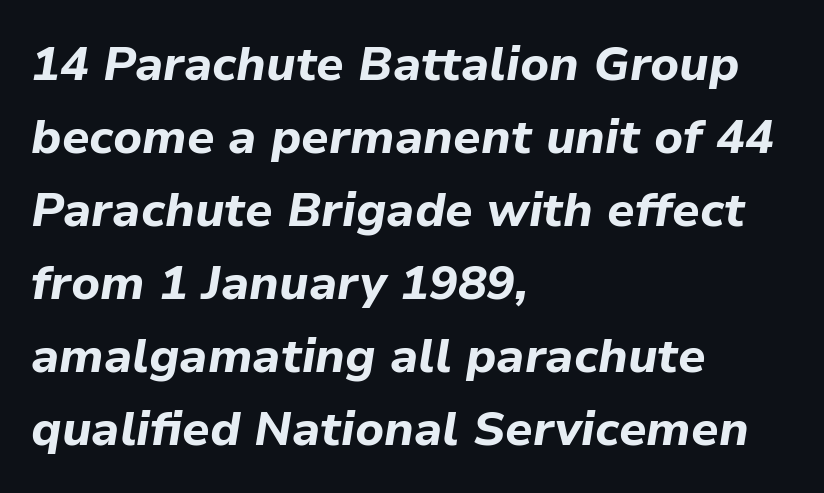
{"italic": "yes", "lean": "right", "slant_degrees": 9, "bold": "yes", "weight": "bold", "width": "normal", "stroke_contrast": "low", "x_height": "medium", "monospaced": "no", "underline": "no", "align": "left", "line_spacing": "normal", "line_spacing_ratio": 1.52, "letter_spacing": "normal", "letter_spacing_em": 0.0, "glyph_px": 48}
